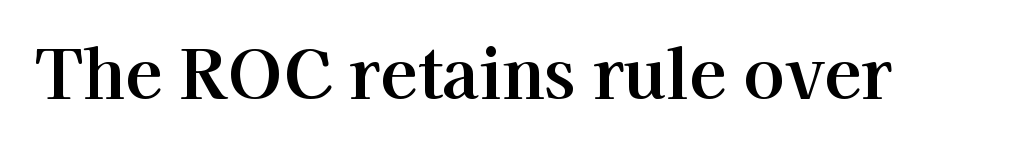
The image shows 68 px serif type, upright; set normal letter spacing, not underlined; high stroke contrast and a medium x-height.
